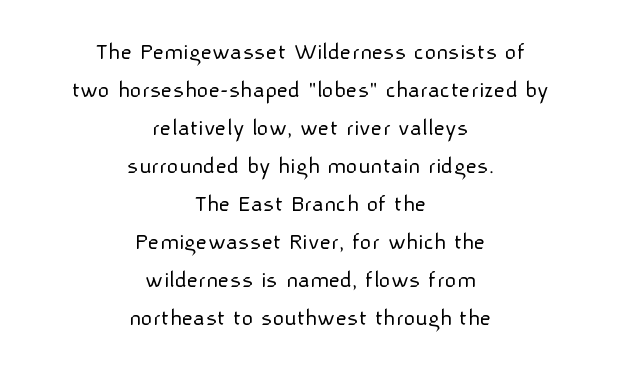
Quick note: not italic, upright. A normal amount of white space separates one row of letters from the next. Stems here are at most as thick as an everyday book face. No word sits above an underline. A student would call this center alignment; a typographer would say set centered. Caption: standard tracking, unaltered.
